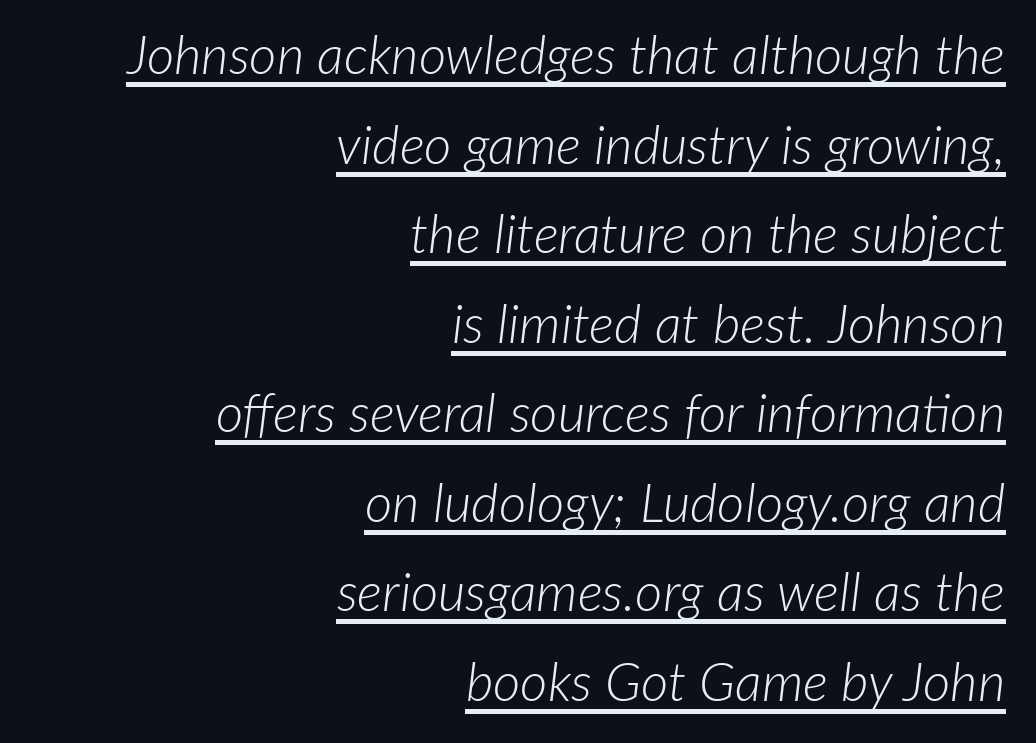
The image shows 53 px light type, italic (leaning right); set right-aligned, normal line spacing (1.69x), normal letter spacing, underlined; low stroke contrast and a medium x-height.
